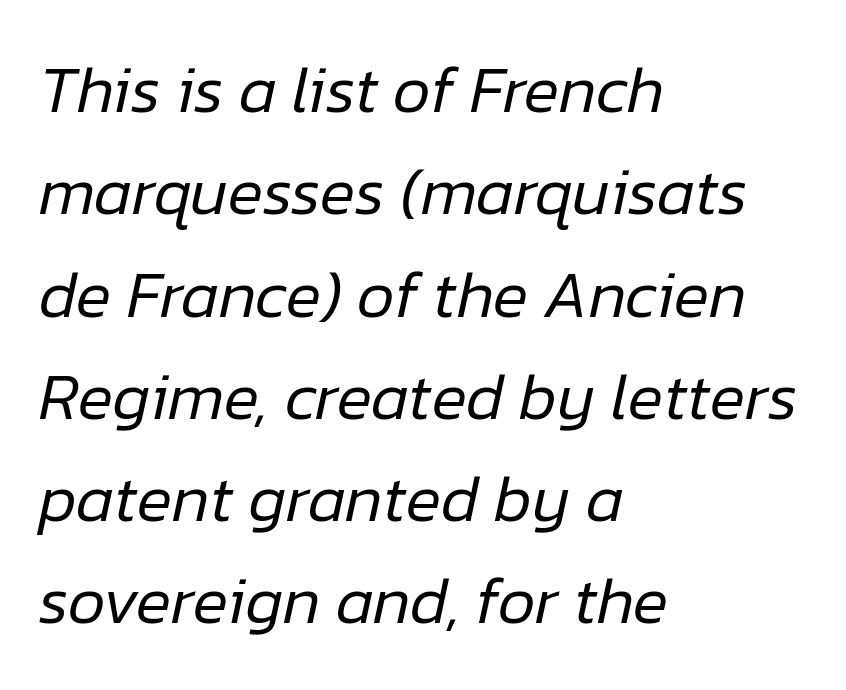
The image shows 66 px regular-weight type, italic (leaning right); set left-aligned, normal line spacing (1.55x), normal letter spacing, not underlined; low stroke contrast and a medium x-height.
